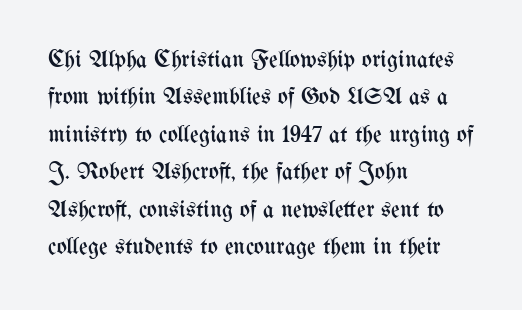
{"italic": "no", "bold": "no", "underline": "no", "align": "left", "line_spacing": "normal", "line_spacing_ratio": 1.56, "letter_spacing": "normal", "letter_spacing_em": 0.0, "glyph_px": 24}
